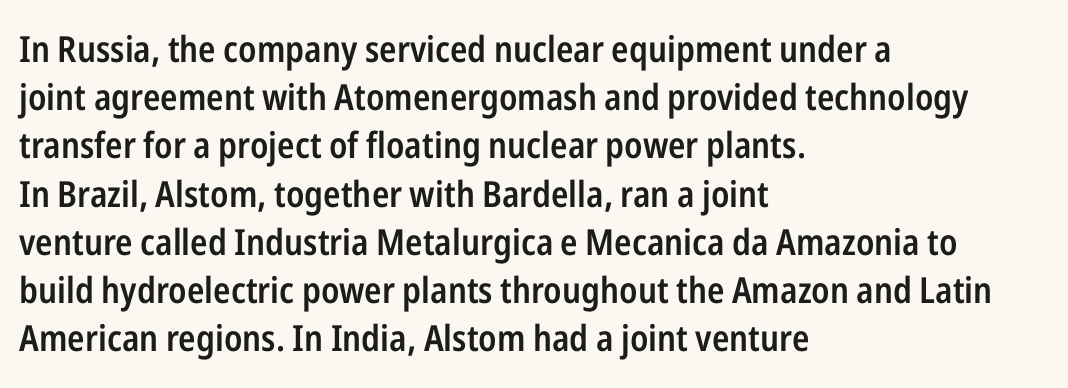
{"serif": "no", "italic": "no", "bold": "semi", "weight": "semibold", "width": "condensed", "stroke_contrast": "low", "x_height": "medium", "monospaced": "no", "underline": "no", "align": "left", "line_spacing": "normal", "line_spacing_ratio": 1.34, "letter_spacing": "normal", "letter_spacing_em": 0.0, "glyph_px": 36}
